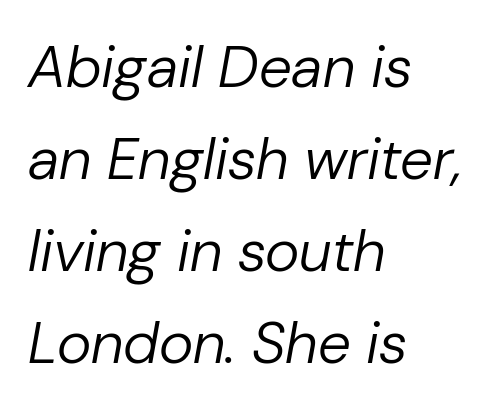
Heft: none added — not bold. Alignment: flush left. The letterforms sit shoulder to shoulder at normal distance. Quick note: underline off. Think of a printed novel: that variable character pitch is what you see here.
